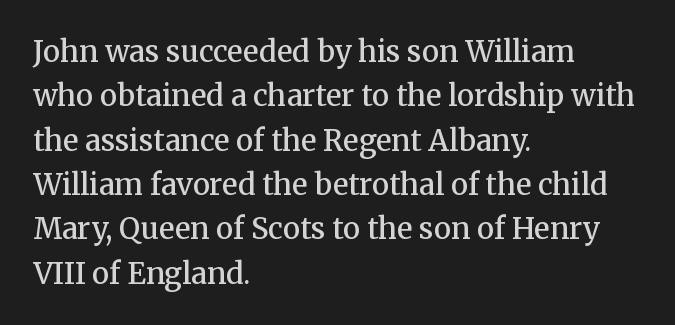
Q: Is the text bold? A: Semi-bold.
Q: Is the text italic (slanted)? A: No, it is upright.
Q: Is the typeface a serif or a sans-serif typeface? A: Serif.
Q: Is the text underlined? A: No.
Q: How is the paragraph aligned? A: Left-aligned.
Q: Is the spacing between letters normal or unusually wide? A: Normal.
Q: Is the spacing between lines tight, normal or loose? A: Normal.
Q: Width (condensed, normal, or wide)? A: Normal.
Q: Stroke contrast? A: Medium.
Q: x-height? A: Medium.
Q: Monospaced? A: No.
